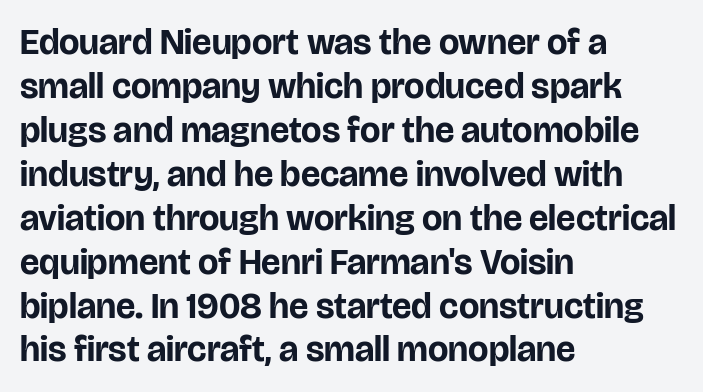
Q: Is the text bold? A: Yes.
Q: Is the text italic (slanted)? A: No, it is upright.
Q: Is the typeface a serif or a sans-serif typeface? A: Sans-serif.
Q: Is the text underlined? A: No.
Q: How is the paragraph aligned? A: Left-aligned.
Q: Is the spacing between letters normal or unusually wide? A: Normal.
Q: Width (condensed, normal, or wide)? A: Normal.
Q: Stroke contrast? A: Low.
Q: x-height? A: Large.
Q: Monospaced? A: No.
